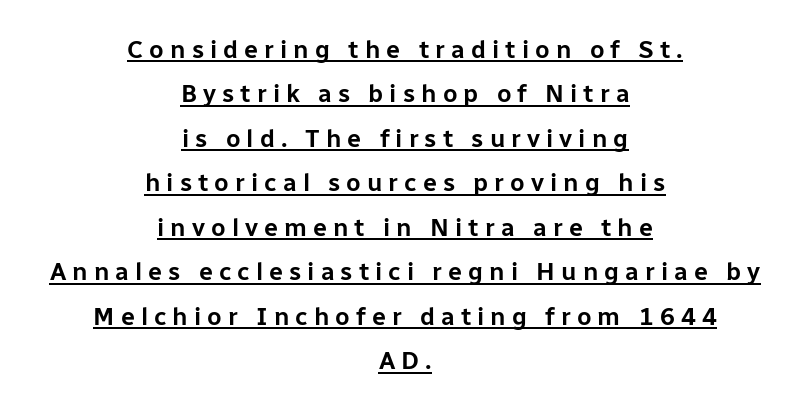
The image shows 25 px text type, upright; set centered, line spacing 1.78x, unusually wide letter spacing (+0.24 em), underlined.
